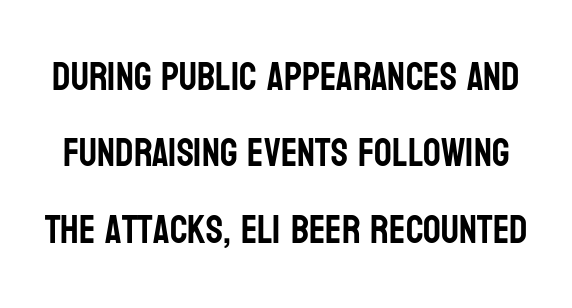
The image shows 39 px condensed sans-serif type, upright; set loose line spacing (1.96x), normal letter spacing, not underlined; low stroke contrast and a large x-height.
